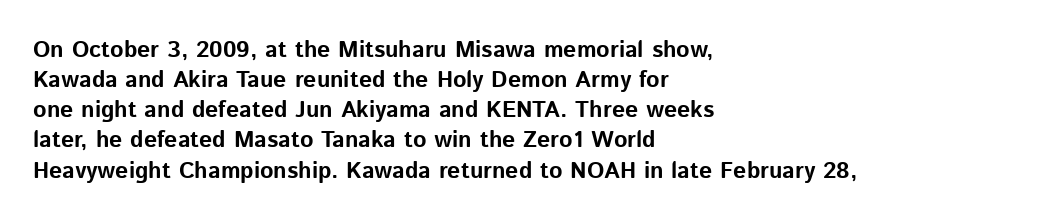
The image shows 23 px bold type, upright; set left-aligned, normal line spacing (1.31x), normal letter spacing, not underlined.
